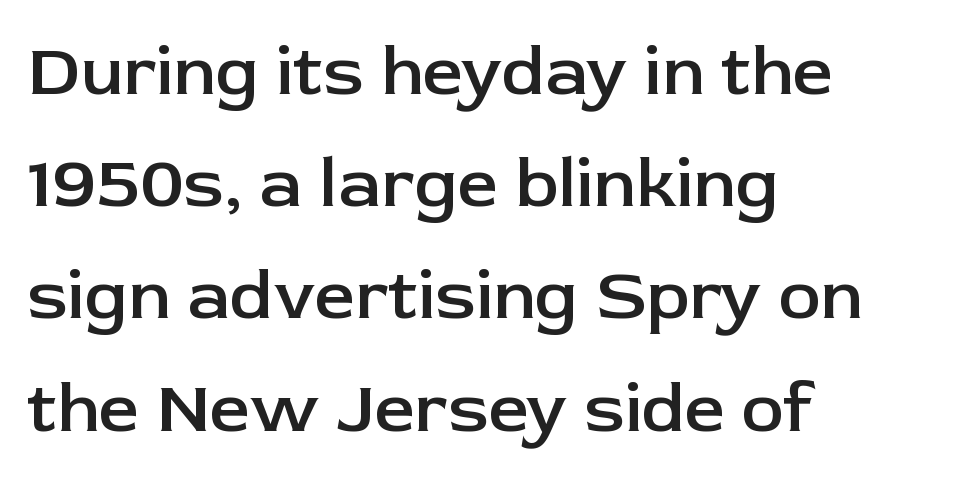
{"serif": "no", "italic": "no", "bold": "semi", "weight": "semibold", "width": "normal", "stroke_contrast": "low", "x_height": "medium", "monospaced": "no", "underline": "no", "align": "left", "line_spacing": "normal", "line_spacing_ratio": 1.58, "letter_spacing": "normal", "letter_spacing_em": 0.0, "glyph_px": 71}
